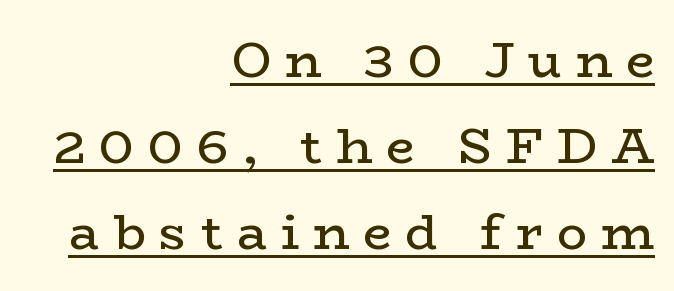
{"serif": "yes", "italic": "no", "bold": "no", "weight": "regular", "width": "wide", "stroke_contrast": "low", "x_height": "medium", "monospaced": "no", "underline": "yes", "align": "right", "line_spacing_ratio": 1.72, "letter_spacing": "wide", "letter_spacing_em": 0.28, "glyph_px": 50}
